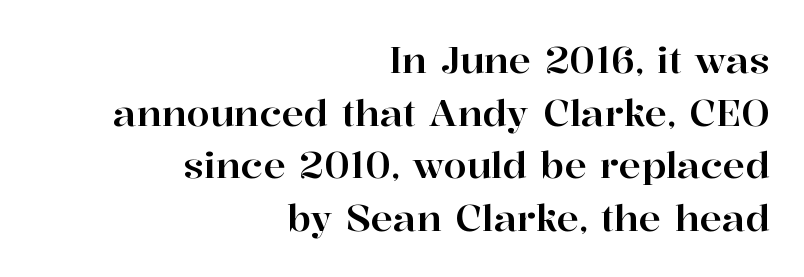
{"serif": "yes", "italic": "no", "width": "normal", "stroke_contrast": "high", "x_height": "medium", "monospaced": "no", "underline": "no", "align": "right", "line_spacing": "normal", "line_spacing_ratio": 1.42, "letter_spacing": "normal", "letter_spacing_em": 0.0, "glyph_px": 37}
